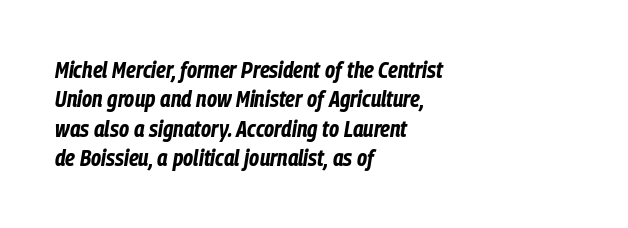
The image shows 23 px bold type, italic (leaning right); set left-aligned, normal line spacing (1.28x), normal letter spacing, not underlined.
